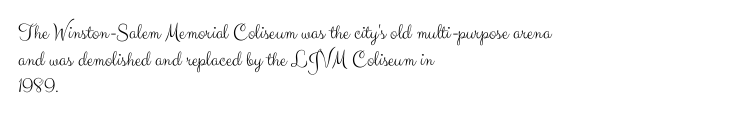
The image shows 22 px text type; set left-aligned, line spacing 1.21x, normal letter spacing, not underlined.
